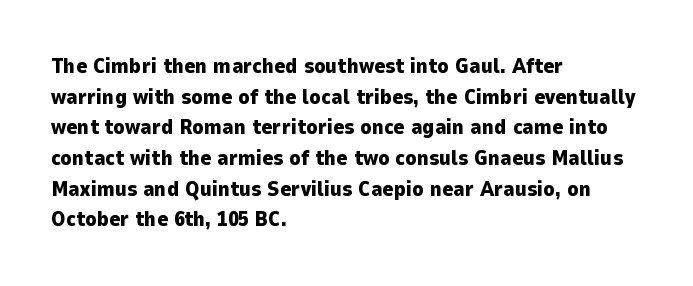
The image shows 21 px bold type, upright; set left-aligned, normal line spacing (1.46x), normal letter spacing, not underlined.
